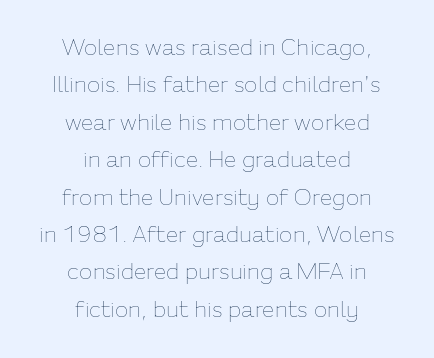
The image shows 22 px text type, upright; set centered, normal line spacing (1.7x), normal letter spacing, not underlined.
